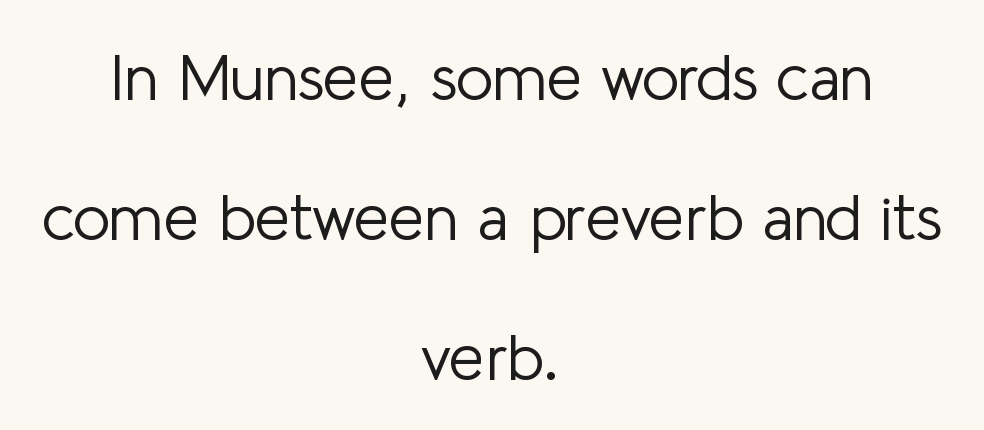
{"serif": "no", "italic": "no", "bold": "no", "weight": "light", "width": "normal", "stroke_contrast": "low", "x_height": "medium", "monospaced": "no", "underline": "no", "align": "center", "line_spacing": "loose", "line_spacing_ratio": 2.19, "letter_spacing": "normal", "letter_spacing_em": 0.0, "glyph_px": 64}
